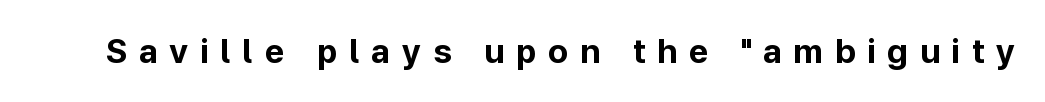
The image shows 34 px bold sans-serif type, upright; set unusually wide letter spacing (+0.34 em), not underlined; low stroke contrast and a medium x-height.
